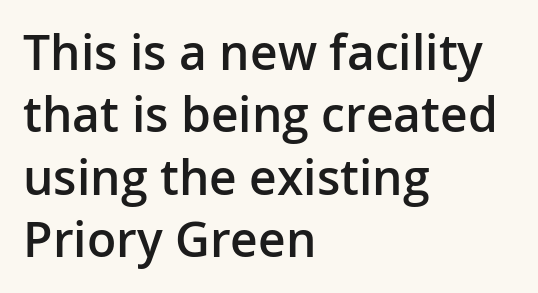
The image shows 48 px semibold sans-serif type, upright; set left-aligned, normal line spacing (1.3x), normal letter spacing, not underlined; low stroke contrast and a medium x-height.
